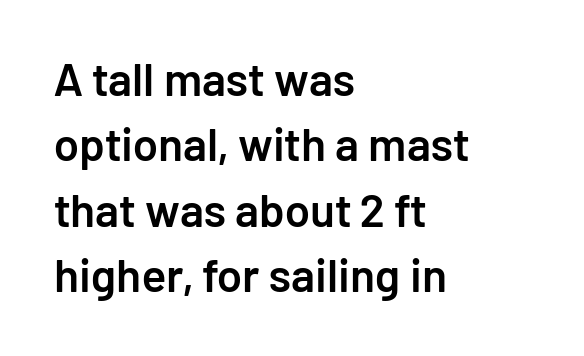
The image shows 46 px semibold sans-serif type, upright; set left-aligned, normal line spacing (1.42x), normal letter spacing, not underlined; low stroke contrast and a medium x-height.
